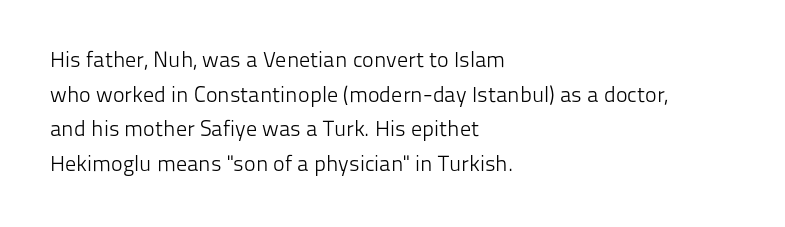
Q: Is the text bold? A: No.
Q: Is the text italic (slanted)? A: No, it is upright.
Q: Is the text underlined? A: No.
Q: How is the paragraph aligned? A: Left-aligned.
Q: Is the spacing between letters normal or unusually wide? A: Normal.
Q: Is the spacing between lines tight, normal or loose? A: Normal.
